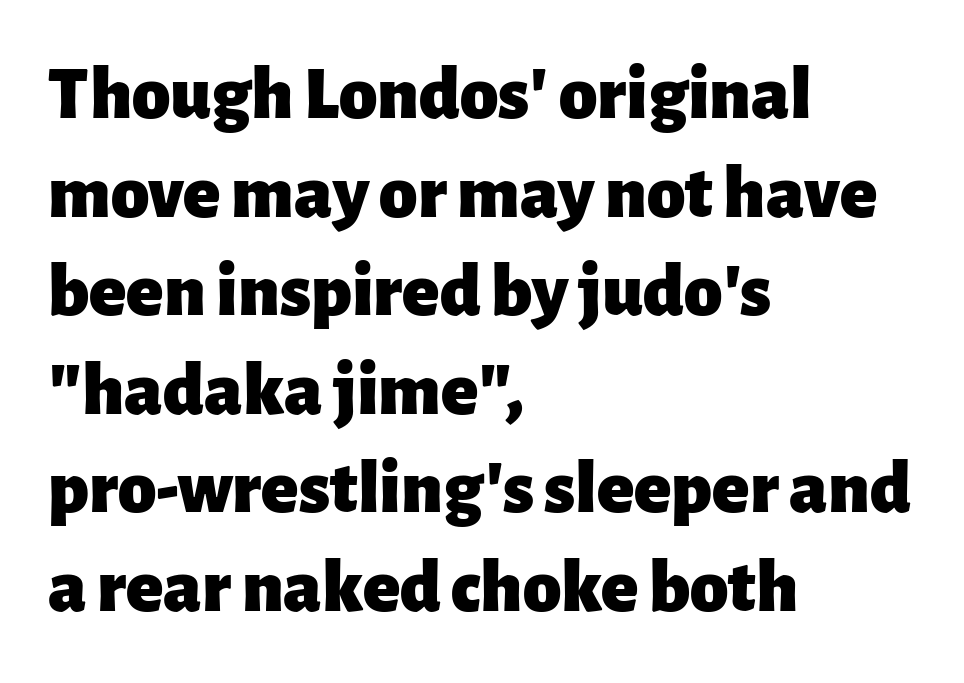
{"serif": "no", "italic": "no", "bold": "yes", "weight": "heavy", "width": "normal", "stroke_contrast": "low", "x_height": "medium", "monospaced": "no", "underline": "no", "align": "left", "line_spacing": "normal", "line_spacing_ratio": 1.28, "letter_spacing": "normal", "letter_spacing_em": 0.0, "glyph_px": 77}
